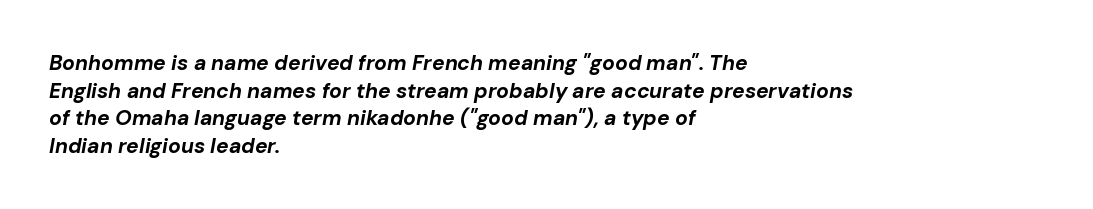
{"italic": "yes", "lean": "right", "slant_degrees": 10, "bold": "yes", "underline": "no", "align": "left", "line_spacing": "normal", "line_spacing_ratio": 1.31, "letter_spacing": "normal", "letter_spacing_em": 0.0, "glyph_px": 21}
